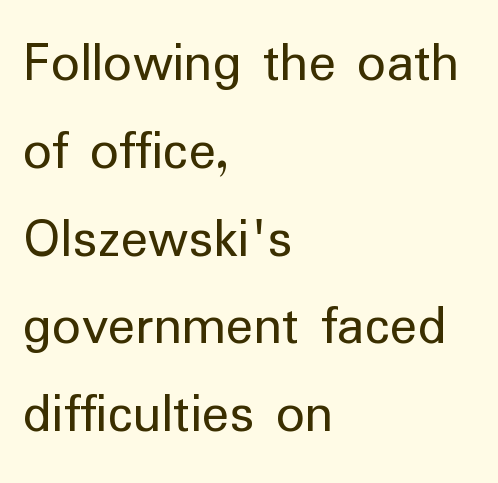
{"serif": "no", "italic": "no", "bold": "no", "weight": "regular", "width": "normal", "stroke_contrast": "low", "x_height": "medium", "monospaced": "no", "underline": "no", "align": "left", "line_spacing": "normal", "line_spacing_ratio": 1.54, "letter_spacing": "normal", "letter_spacing_em": 0.0, "glyph_px": 57}
